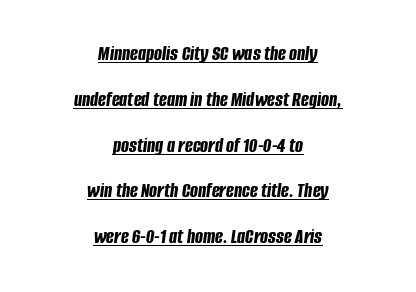
The image shows 21 px bold type, italic (leaning right); set centered, loose line spacing (2.18x), normal letter spacing, underlined.
